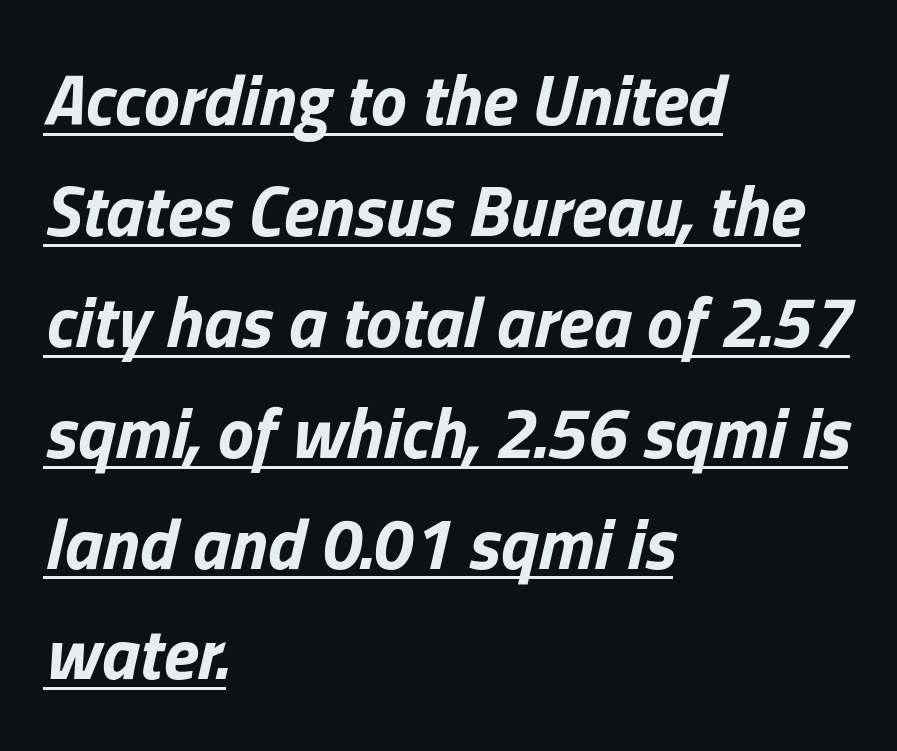
The image shows 72 px bold type, italic (leaning right); set left-aligned, normal line spacing (1.54x), normal letter spacing, underlined; low stroke contrast and a medium x-height.
